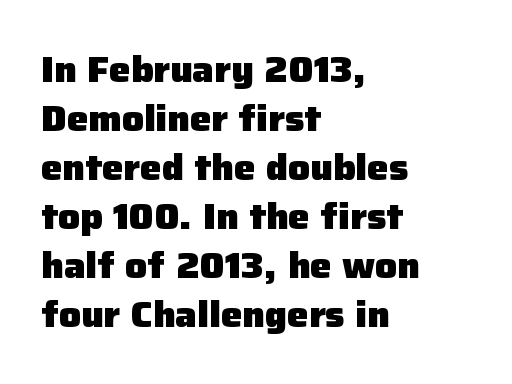
The lines are quadded left. The leading is moderate, giving the passage an even texture. Strong, thick strokes mark this as bold type. A typesetter would label this face a sans.
